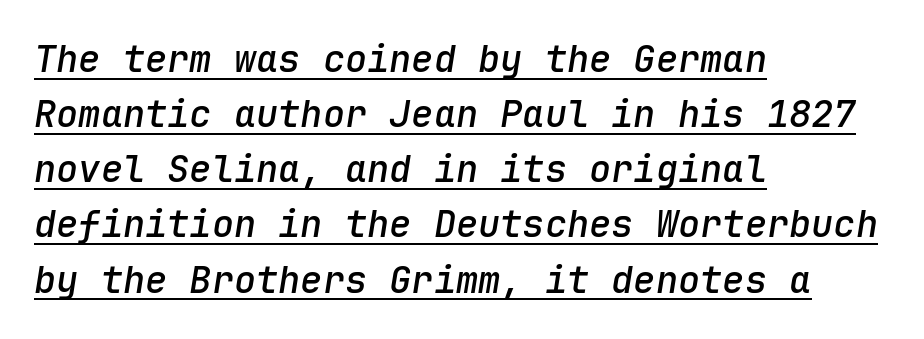
Would a proofreader flag this as italicized? Yes. Do the characters align in a grid? Yes, the font is monospaced. The leading is moderate, giving the passage an even texture. Strokes here are thickened, but only to semibold level. These lines keep a tight, regular rhythm from letter to letter. Teacher's note: observe the even left margin — that is flush-left alignment.
